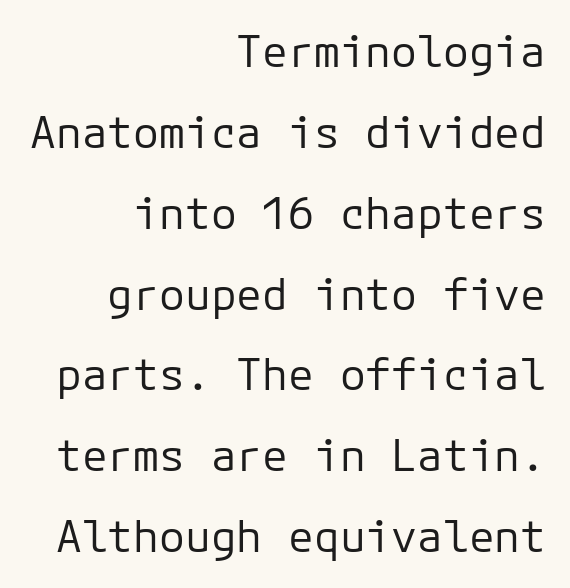
The image shows 43 px regular-weight sans-serif type, upright; set right-aligned, line spacing 1.88x, normal letter spacing, not underlined; low stroke contrast and a medium x-height.
